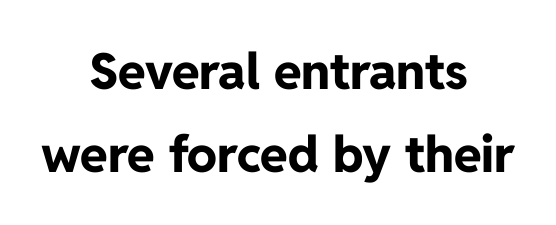
{"serif": "no", "italic": "no", "bold": "yes", "weight": "bold", "width": "normal", "stroke_contrast": "low", "x_height": "medium", "monospaced": "no", "underline": "no", "align": "center", "line_spacing": "normal", "line_spacing_ratio": 1.66, "letter_spacing": "normal", "letter_spacing_em": 0.0, "glyph_px": 50}
